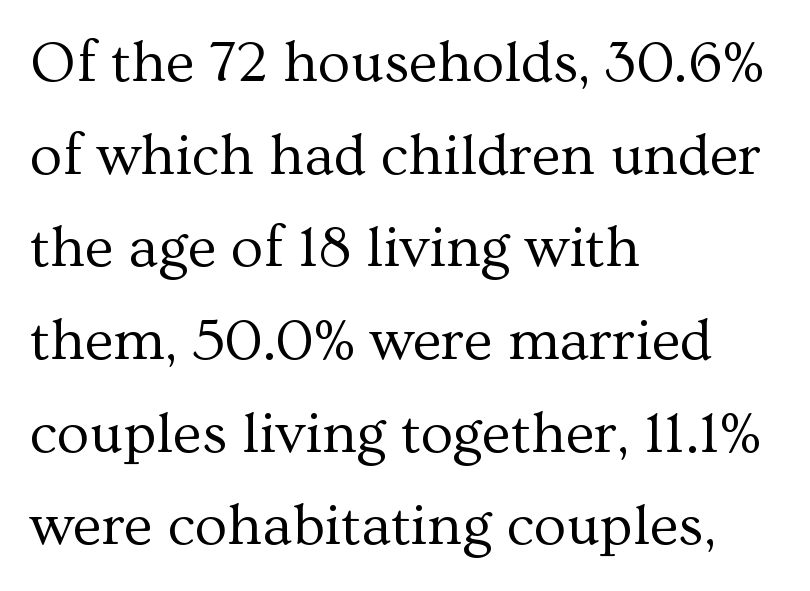
The image shows 59 px regular-weight serif type, upright; set left-aligned, normal line spacing (1.57x), normal letter spacing, not underlined; medium stroke contrast and a medium x-height.
